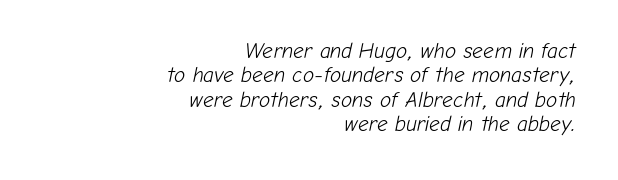
{"italic": "yes", "lean": "right", "slant_degrees": 12, "bold": "no", "underline": "no", "align": "right", "line_spacing_ratio": 1.16, "letter_spacing": "normal", "letter_spacing_em": 0.0, "glyph_px": 21}
